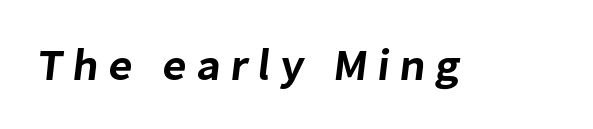
Q: Is the typeface a serif or a sans-serif typeface? A: Sans-serif.
Q: Is the text underlined? A: No.
Q: Is the spacing between letters normal or unusually wide? A: Unusually wide.
Q: Width (condensed, normal, or wide)? A: Normal.
Q: Stroke contrast? A: Low.
Q: x-height? A: Medium.
Q: Monospaced? A: No.
